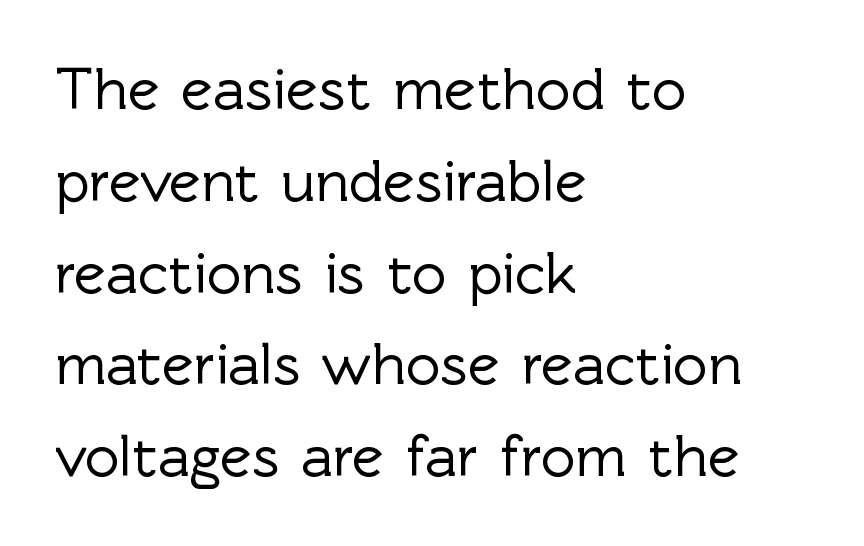
Unmarked baselines from the first word to the last. Line spacing here is normal. In terms of letterform style, serifs are entirely absent. The type is set solid horizontally, with unmodified tracking. Does the lettering tilt? It doesn't — this is upright.
